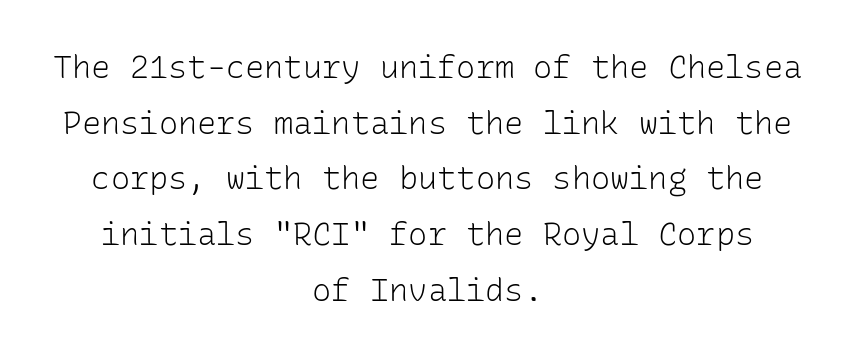
The letters carry no serifs — their stems end cleanly without finishing strokes. Reading down the block, each line starts at a different indent, mirrored at its end. The font sits on the lighter half of the weight spectrum, regular included. A typesetter would mark this as roman, not italic. Underlining? Definitely not there. Monospaced: the letters line up in strict vertical columns.
